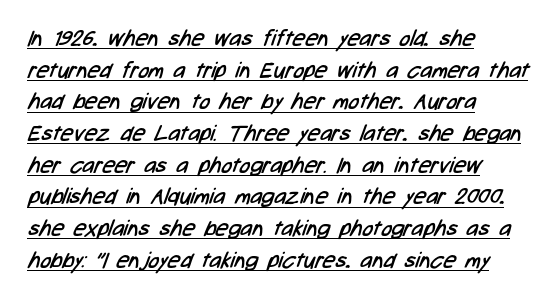
The image shows 22 px text type; set left-aligned, normal line spacing (1.44x), normal letter spacing, underlined.
